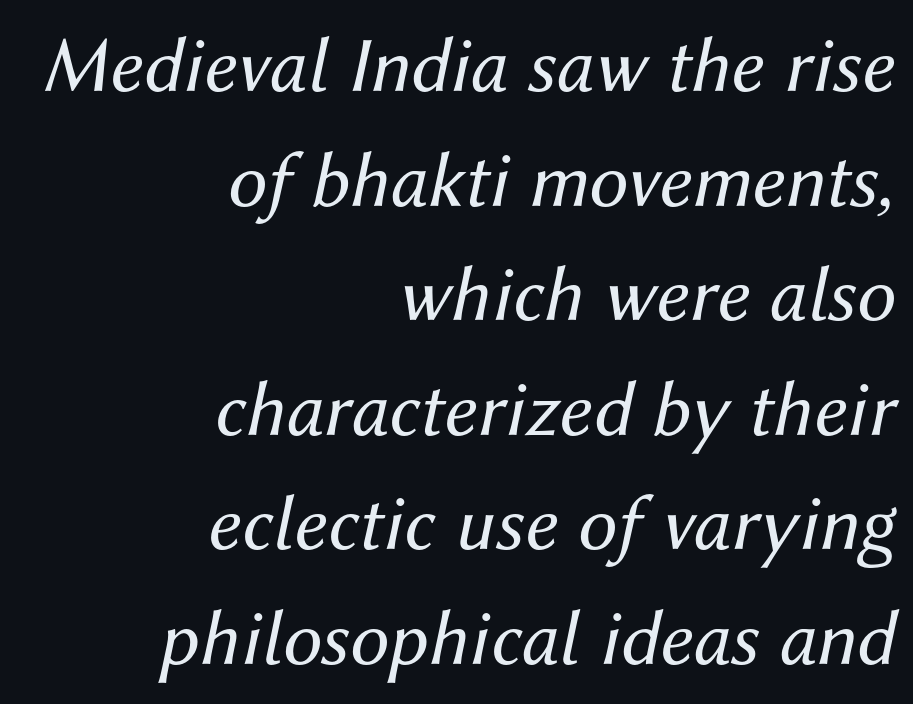
{"italic": "yes", "lean": "right", "slant_degrees": 12, "bold": "no", "weight": "regular", "width": "normal", "stroke_contrast": "medium", "x_height": "medium", "monospaced": "no", "underline": "no", "align": "right", "line_spacing": "normal", "line_spacing_ratio": 1.45, "letter_spacing": "normal", "letter_spacing_em": 0.0, "glyph_px": 79}
